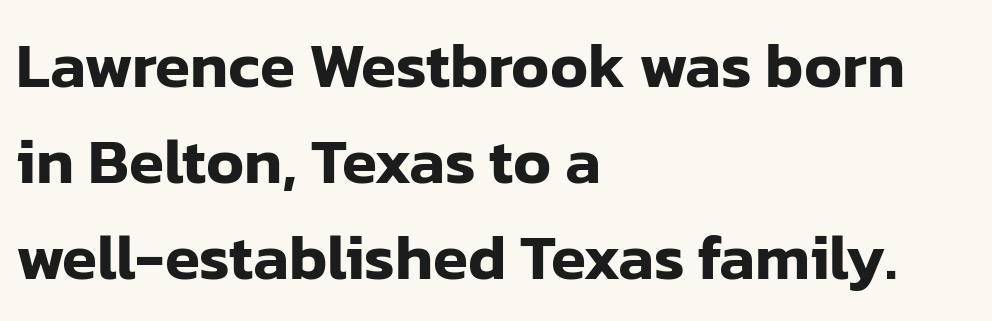
The image shows 64 px sans-serif type, upright; set left-aligned, normal line spacing (1.5x), normal letter spacing, not underlined; low stroke contrast and a medium x-height.
